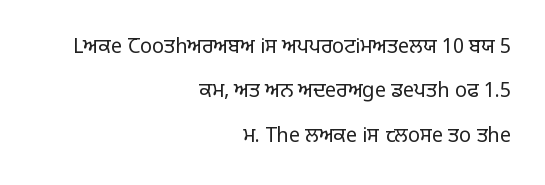
{"italic": "no", "bold": "no", "underline": "no", "align": "right", "line_spacing": "loose", "line_spacing_ratio": 2.22, "letter_spacing": "normal", "letter_spacing_em": 0.0, "glyph_px": 20}
